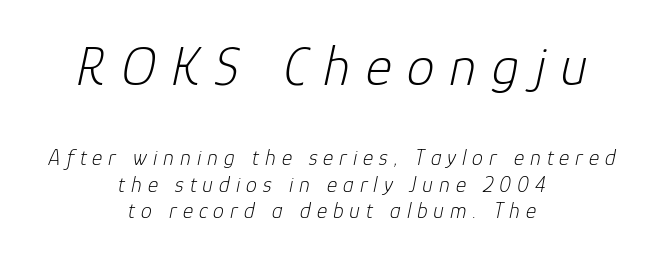
{"italic": "yes", "lean": "right", "slant_degrees": 12, "bold": "no", "weight": "light", "width": "normal", "stroke_contrast": "low", "x_height": "medium", "monospaced": "no", "underline": "no", "align": "center", "line_spacing_ratio": 1.19, "letter_spacing": "wide", "letter_spacing_em": 0.27, "larger_block": "first", "size_ratio": 2.55, "glyph_px": 56}
